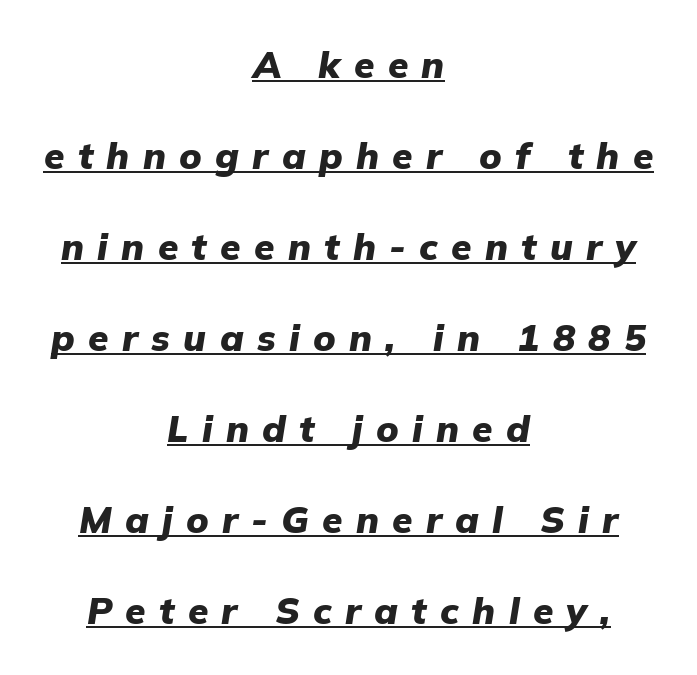
Q: Is the text bold? A: Yes.
Q: Is the text italic (slanted)? A: Yes, it leans right by about 9 degrees.
Q: Is the text underlined? A: Yes.
Q: How is the paragraph aligned? A: Centered.
Q: Is the spacing between letters normal or unusually wide? A: Unusually wide.
Q: Is the spacing between lines tight, normal or loose? A: Loose.
Q: Width (condensed, normal, or wide)? A: Normal.
Q: Stroke contrast? A: Low.
Q: x-height? A: Medium.
Q: Monospaced? A: No.
